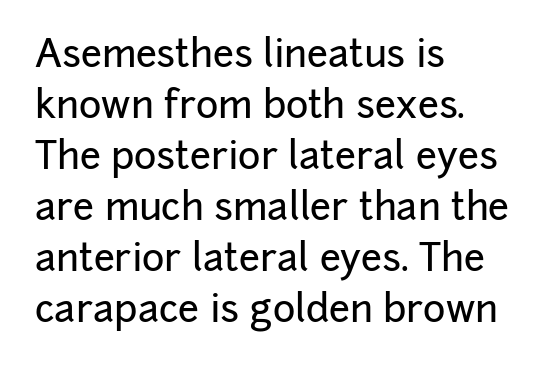
{"serif": "no", "italic": "no", "width": "normal", "stroke_contrast": "low", "x_height": "medium", "monospaced": "no", "underline": "no", "align": "left", "line_spacing": "normal", "line_spacing_ratio": 1.34, "letter_spacing": "normal", "letter_spacing_em": 0.0, "glyph_px": 38}
